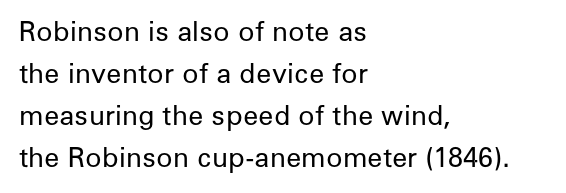
The image shows 27 px text type, upright; set left-aligned, normal line spacing (1.56x), normal letter spacing, not underlined.
